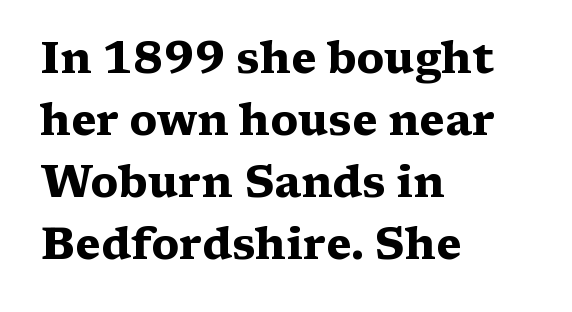
{"serif": "yes", "italic": "no", "bold": "yes", "weight": "heavy", "width": "wide", "stroke_contrast": "medium", "x_height": "medium", "monospaced": "no", "underline": "no", "align": "left", "line_spacing": "normal", "line_spacing_ratio": 1.41, "letter_spacing": "normal", "letter_spacing_em": 0.0, "glyph_px": 44}
